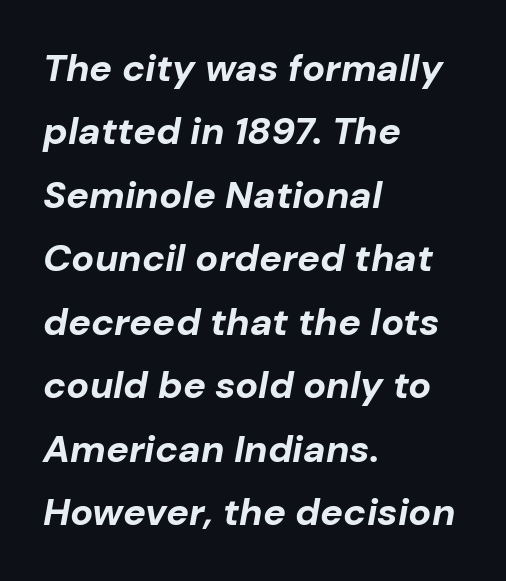
The space directly below the letters is spotless. These lines carry a lot of weight — the face is fully bold. The passage shown is typed in a proportional face where columns would drift. This sample keeps an unexceptional amount of space between lines. Where is the straight margin? On the left. The letters sit at their default tracking, neither squeezed nor spread.
